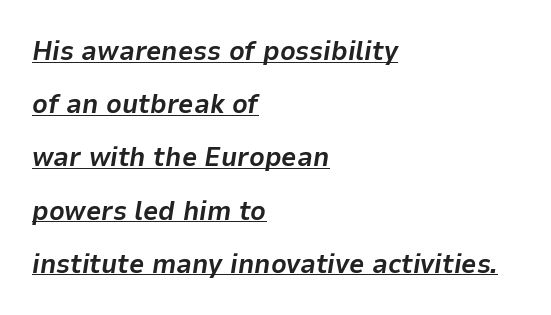
You could call the tracking neutral — neither tight nor loose. What weight is shown? A full bold with thick strokes. This sample trades compactness for vertical openness between lines. Underlining? Definitely there. Visually the block forms a straight wall on the left and a jagged coastline on the right. Slant detected: the letters are inclined.
